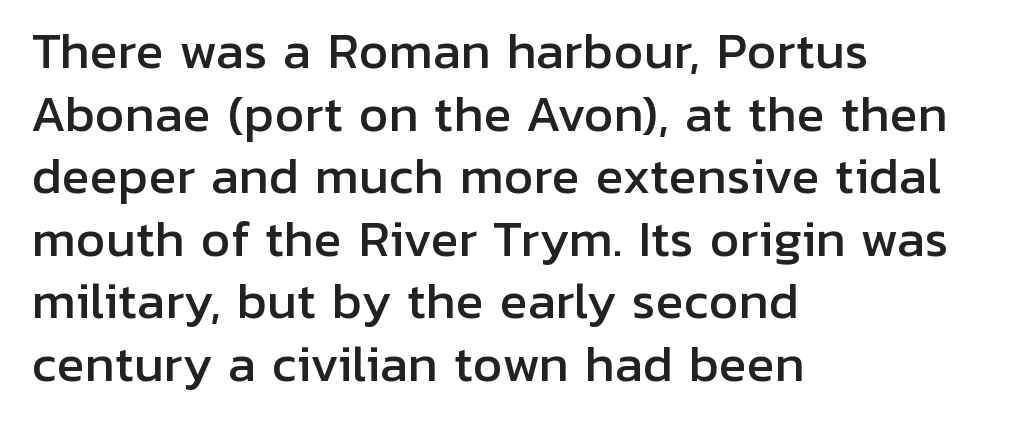
{"serif": "no", "italic": "no", "width": "normal", "stroke_contrast": "low", "x_height": "medium", "monospaced": "no", "underline": "no", "align": "left", "line_spacing": "normal", "line_spacing_ratio": 1.33, "letter_spacing": "normal", "letter_spacing_em": 0.0, "glyph_px": 47}
